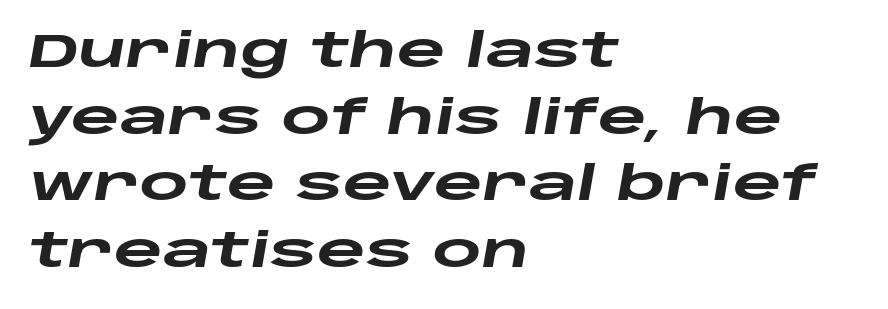
{"italic": "yes", "lean": "right", "slant_degrees": 10, "bold": "yes", "weight": "heavy", "width": "wide", "stroke_contrast": "low", "x_height": "large", "monospaced": "no", "underline": "no", "align": "left", "line_spacing": "normal", "line_spacing_ratio": 1.42, "letter_spacing": "normal", "letter_spacing_em": 0.0, "glyph_px": 47}
